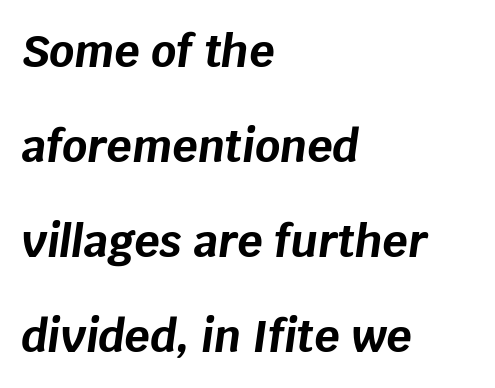
{"italic": "yes", "lean": "right", "slant_degrees": 8, "bold": "yes", "weight": "bold", "width": "normal", "stroke_contrast": "low", "x_height": "large", "monospaced": "no", "underline": "no", "align": "left", "line_spacing": "loose", "line_spacing_ratio": 2.16, "letter_spacing": "normal", "letter_spacing_em": 0.0, "glyph_px": 44}
